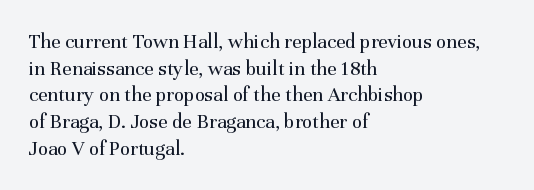
The image shows 21 px text type, upright; set left-aligned, normal line spacing (1.27x), normal letter spacing, not underlined.
